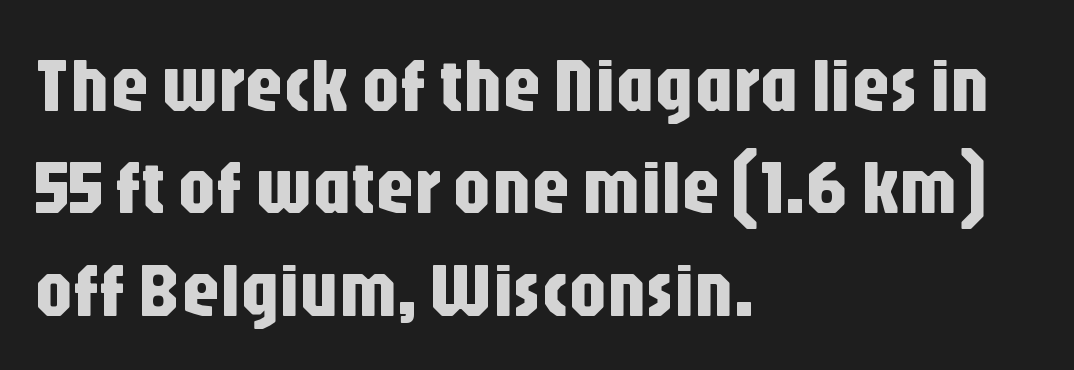
Q: Is the text italic (slanted)? A: No, it is upright.
Q: Is the typeface a serif or a sans-serif typeface? A: Sans-serif.
Q: Is the text underlined? A: No.
Q: How is the paragraph aligned? A: Left-aligned.
Q: Is the spacing between letters normal or unusually wide? A: Normal.
Q: Is the spacing between lines tight, normal or loose? A: Normal.
Q: Width (condensed, normal, or wide)? A: Condensed.
Q: Stroke contrast? A: Low.
Q: x-height? A: Large.
Q: Monospaced? A: No.
